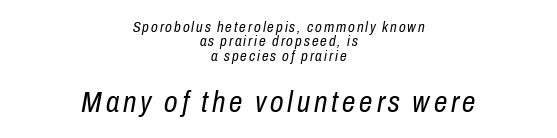
The rendering enlarges the type as you move from the upper chunk to the lower. This block would grow much taller if given ordinary leading; it's compressed now. In CSS terms this would be text-align: center. The font's italic variant was chosen for this text.
